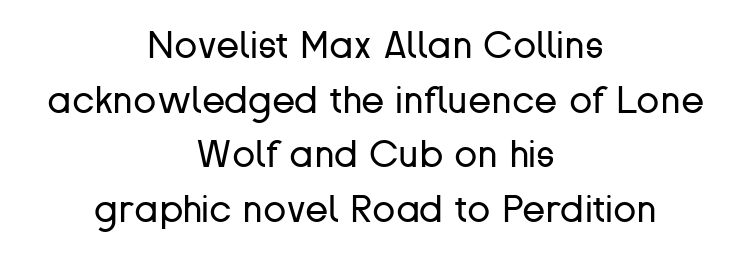
A typesetter would call this proportional, since set widths differ per character. The face looks like a standard text weight, possibly lighter. Every stem runs plumb, perpendicular to the baseline. The string is rendered with underlining switched off.
